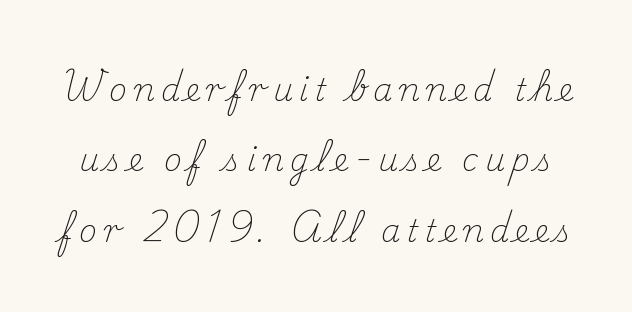
Is this a sans? No — the strokes have serifs. There is plenty of visible air inserted between adjacent glyphs. Regarding leading, the lines here are spaced well apart.
